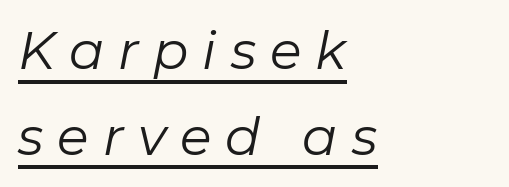
Q: Is the text bold? A: No.
Q: Is the text italic (slanted)? A: Yes, it leans right by about 11 degrees.
Q: Is the text underlined? A: Yes.
Q: How is the paragraph aligned? A: Left-aligned.
Q: Is the spacing between letters normal or unusually wide? A: Unusually wide.
Q: Is the spacing between lines tight, normal or loose? A: Normal.
Q: Width (condensed, normal, or wide)? A: Normal.
Q: Stroke contrast? A: Low.
Q: x-height? A: Medium.
Q: Monospaced? A: No.
